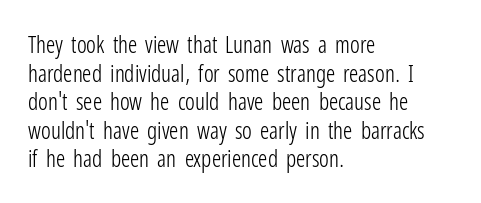
The image shows 23 px text type, upright; set left-aligned, line spacing 1.24x, normal letter spacing, not underlined.
